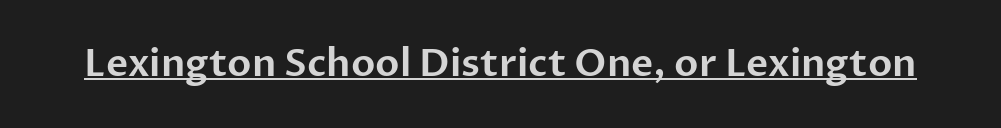
{"serif": "no", "italic": "no", "width": "normal", "stroke_contrast": "low", "x_height": "medium", "monospaced": "no", "underline": "yes", "letter_spacing": "normal", "letter_spacing_em": 0.0, "glyph_px": 38}
